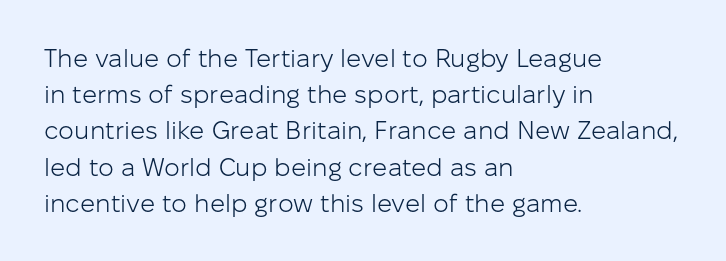
{"italic": "no", "bold": "no", "underline": "no", "align": "left", "line_spacing": "normal", "line_spacing_ratio": 1.45, "letter_spacing": "normal", "letter_spacing_em": 0.0, "glyph_px": 25}
